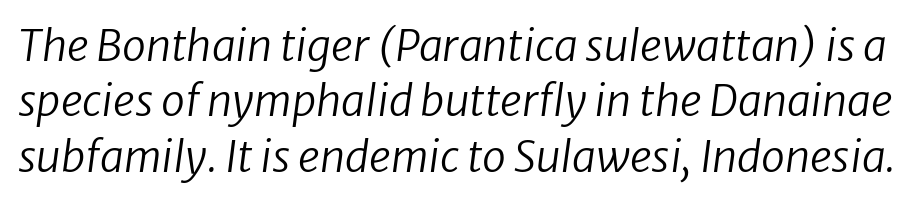
{"serif": "no", "bold": "no", "weight": "regular", "width": "normal", "stroke_contrast": "low", "x_height": "medium", "monospaced": "no", "underline": "no", "line_spacing": "normal", "line_spacing_ratio": 1.29, "letter_spacing": "normal", "letter_spacing_em": 0.0, "glyph_px": 43}
